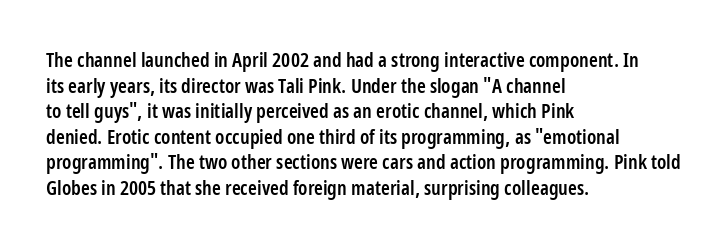
Caption: multi-line text, flush left, ragged right. This sample keeps an unexceptional amount of space between lines. Glance below the letters and you will spot only blank space. How are the letters spaced? Ordinarily, with no added tracking. The letters stand straight up with perfectly vertical stems.
